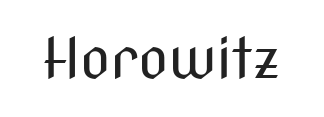
The image shows 55 px regular-weight, condensed sans-serif type, upright; set normal letter spacing, not underlined; medium stroke contrast and a medium x-height.
